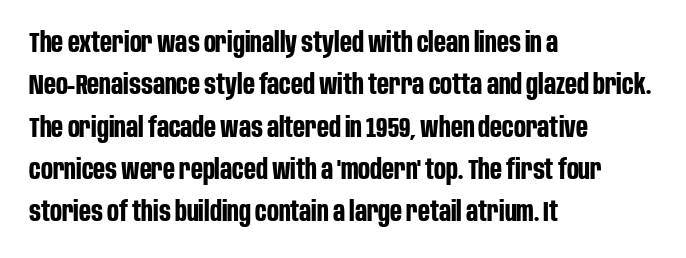
Q: Is the text bold? A: Yes.
Q: Is the text italic (slanted)? A: No, it is upright.
Q: Is the typeface a serif or a sans-serif typeface? A: Sans-serif.
Q: Is the text underlined? A: No.
Q: How is the paragraph aligned? A: Left-aligned.
Q: Is the spacing between letters normal or unusually wide? A: Normal.
Q: Is the spacing between lines tight, normal or loose? A: Normal.
Q: Width (condensed, normal, or wide)? A: Condensed.
Q: Stroke contrast? A: Low.
Q: x-height? A: Large.
Q: Monospaced? A: No.
